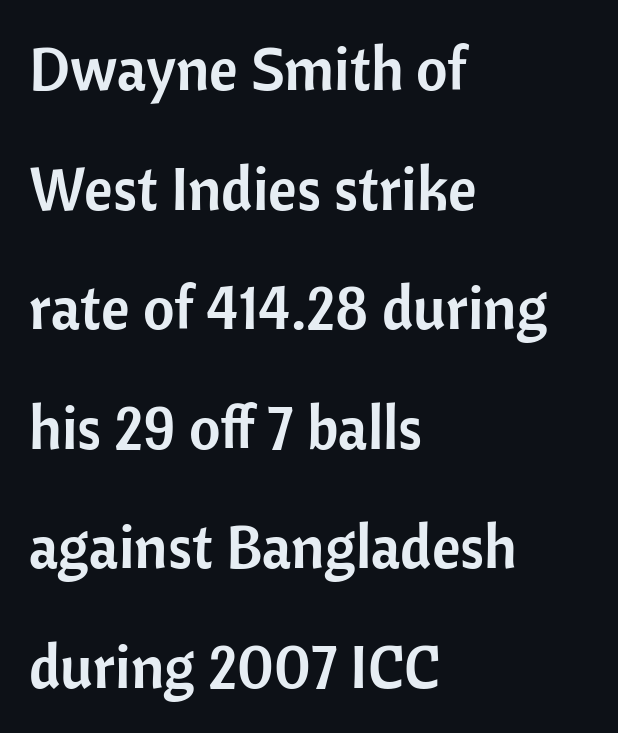
Q: Is the text italic (slanted)? A: No, it is upright.
Q: Is the typeface a serif or a sans-serif typeface? A: Sans-serif.
Q: Is the text underlined? A: No.
Q: How is the paragraph aligned? A: Left-aligned.
Q: Is the spacing between letters normal or unusually wide? A: Normal.
Q: Is the spacing between lines tight, normal or loose? A: Loose.
Q: Width (condensed, normal, or wide)? A: Normal.
Q: Stroke contrast? A: Low.
Q: x-height? A: Medium.
Q: Monospaced? A: No.
